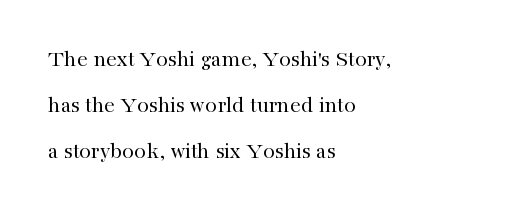
Q: Is the text bold? A: No.
Q: Is the text italic (slanted)? A: No, it is upright.
Q: Is the text underlined? A: No.
Q: How is the paragraph aligned? A: Left-aligned.
Q: Is the spacing between letters normal or unusually wide? A: Normal.
Q: Is the spacing between lines tight, normal or loose? A: Loose.
